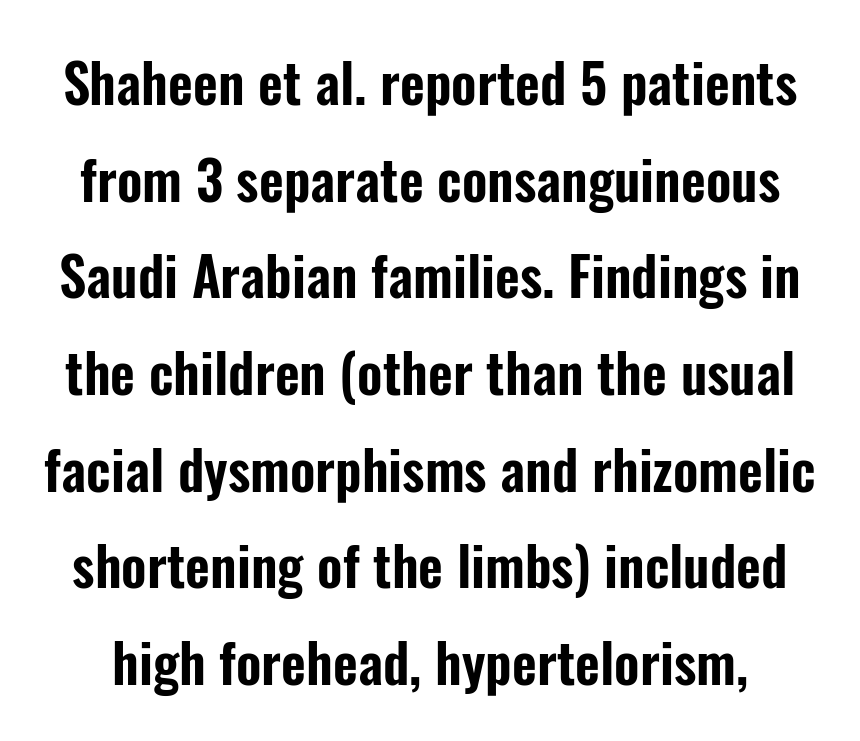
{"serif": "no", "italic": "no", "width": "condensed", "stroke_contrast": "low", "x_height": "medium", "monospaced": "no", "underline": "no", "line_spacing_ratio": 1.79, "letter_spacing": "normal", "letter_spacing_em": 0.0, "glyph_px": 54}
